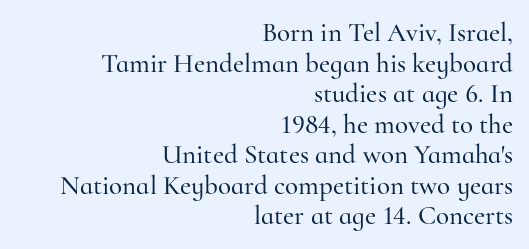
{"italic": "no", "underline": "no", "align": "right", "line_spacing": "tight", "line_spacing_ratio": 1.13, "letter_spacing": "normal", "letter_spacing_em": 0.0, "glyph_px": 27}
